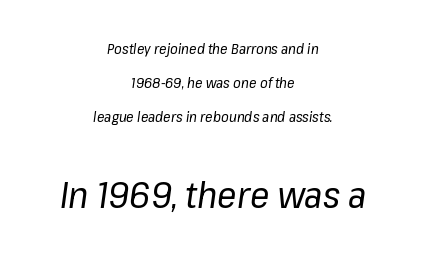
{"italic": "yes", "lean": "right", "slant_degrees": 8, "bold": "no", "weight": "regular", "width": "normal", "stroke_contrast": "low", "x_height": "medium", "monospaced": "no", "underline": "no", "align": "center", "line_spacing": "loose", "line_spacing_ratio": 2.42, "letter_spacing": "normal", "letter_spacing_em": 0.0, "larger_block": "second", "size_ratio": 2.57, "glyph_px": 36}
